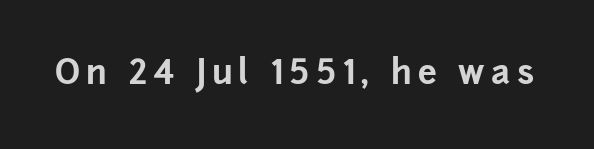
{"serif": "no", "italic": "no", "bold": "yes", "weight": "bold", "width": "normal", "stroke_contrast": "low", "x_height": "medium", "monospaced": "no", "underline": "no", "glyph_px": 34}
